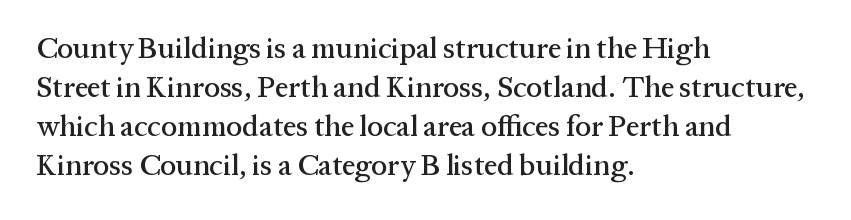
The image shows 29 px serif type, upright; set left-aligned, normal line spacing (1.35x), normal letter spacing, not underlined; medium stroke contrast and a medium x-height.
